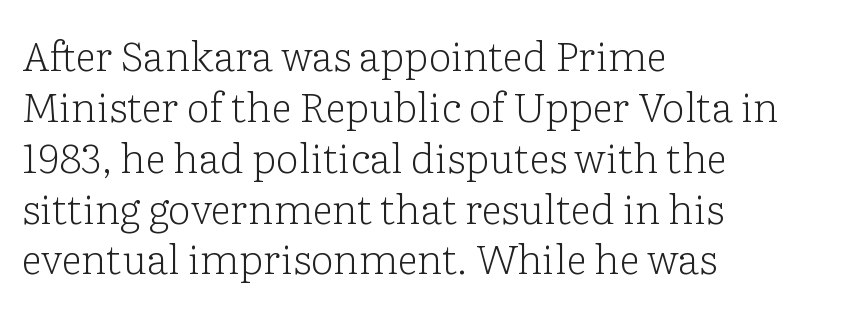
Q: Is the text bold? A: No.
Q: Is the text italic (slanted)? A: No, it is upright.
Q: Is the typeface a serif or a sans-serif typeface? A: Serif.
Q: Is the text underlined? A: No.
Q: How is the paragraph aligned? A: Left-aligned.
Q: Is the spacing between letters normal or unusually wide? A: Normal.
Q: Width (condensed, normal, or wide)? A: Normal.
Q: Stroke contrast? A: Low.
Q: x-height? A: Medium.
Q: Monospaced? A: No.
